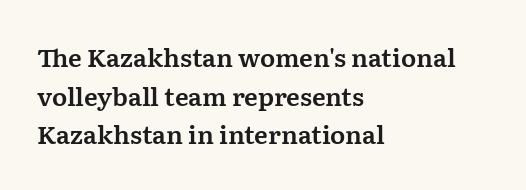
The image shows 25 px text type, upright; set left-aligned, normal line spacing (1.55x), normal letter spacing, not underlined.
